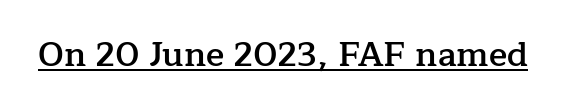
The image shows 34 px semibold serif type, upright; set normal letter spacing, underlined; low stroke contrast and a medium x-height.
